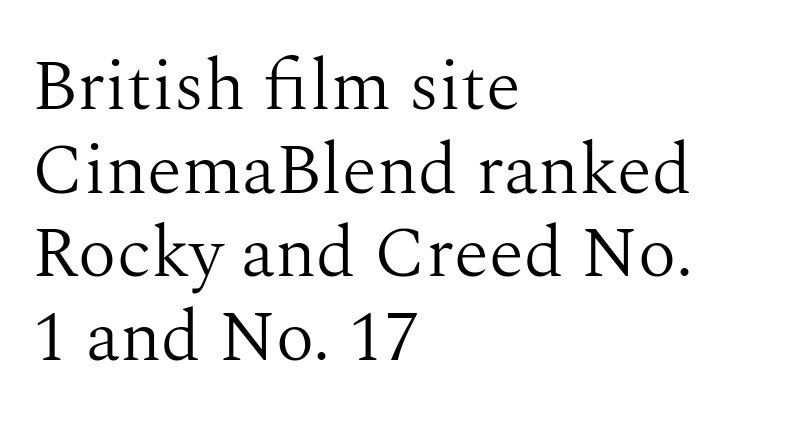
The image shows 72 px light serif type, upright; set left-aligned, line spacing 1.16x, normal letter spacing, not underlined; medium stroke contrast and a medium x-height.
